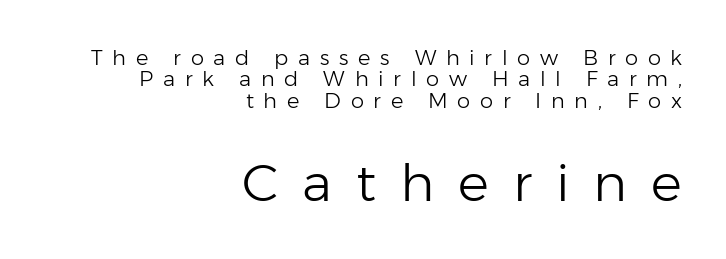
Q: Is the text bold? A: No.
Q: Is the text italic (slanted)? A: No, it is upright.
Q: Is the typeface a serif or a sans-serif typeface? A: Sans-serif.
Q: Is the text underlined? A: No.
Q: How is the paragraph aligned? A: Right-aligned.
Q: Is the spacing between letters normal or unusually wide? A: Unusually wide.
Q: Is the spacing between lines tight, normal or loose? A: Tight.
Q: Which block of text is set in a larger size, the first (top) or the second (bottom)? A: The second (bottom) one.
Q: Width (condensed, normal, or wide)? A: Normal.
Q: Stroke contrast? A: Low.
Q: x-height? A: Medium.
Q: Monospaced? A: No.
